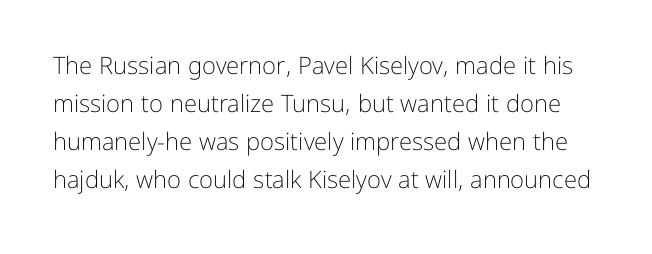
You could call the tracking neutral — neither tight nor loose. The letterforms sit at book weight or below. Leading: standard. Designer's note — italics off, roman on. Any mark beneath the type? The region is blank.
